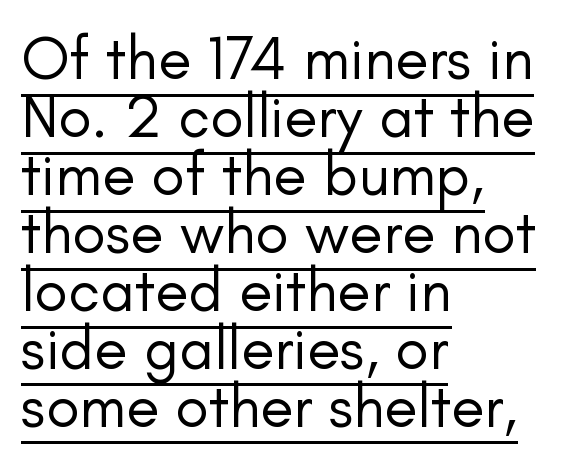
The specimen reads as upright at a glance. A typographer would call this underscored text. Every row of glyphs begins at an identical x-position on the left. Caption: standard tracking, unaltered.
